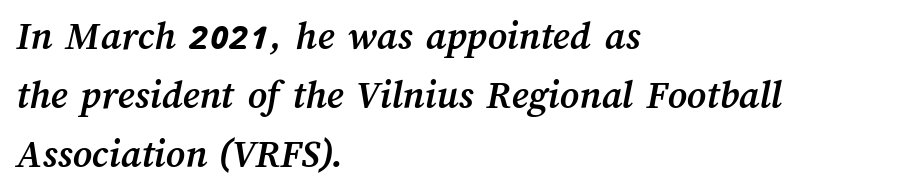
The image shows 41 px semibold type; set left-aligned, normal line spacing (1.44x), normal letter spacing, not underlined; medium stroke contrast and a medium x-height.
